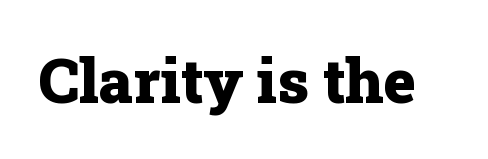
{"serif": "yes", "italic": "no", "bold": "yes", "weight": "heavy", "width": "normal", "stroke_contrast": "low", "x_height": "medium", "monospaced": "no", "underline": "no", "letter_spacing": "normal", "letter_spacing_em": 0.0, "glyph_px": 61}
